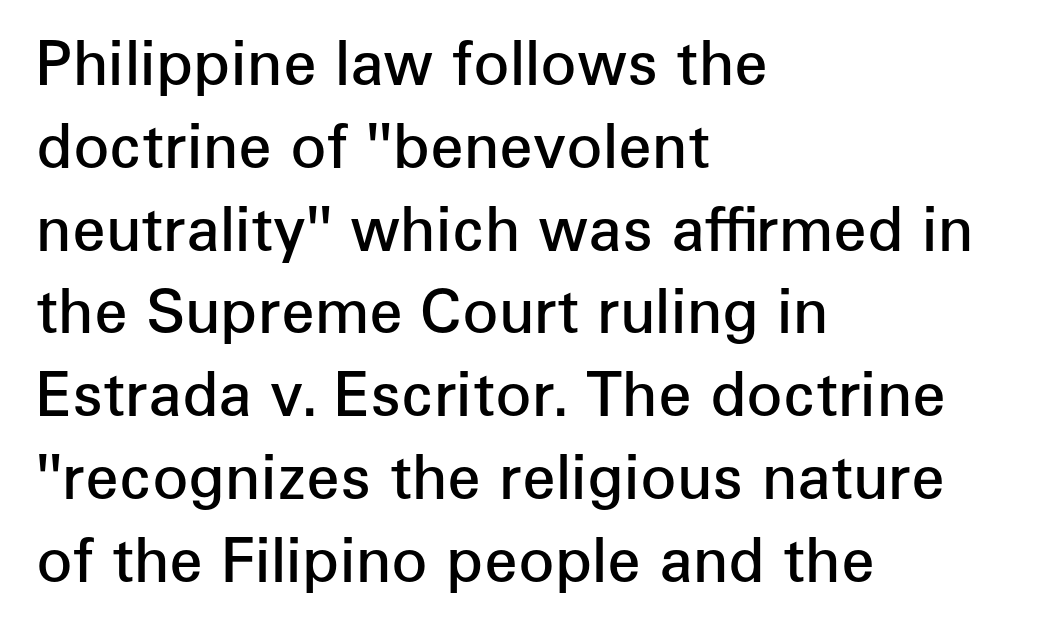
{"serif": "no", "italic": "no", "bold": "semi", "weight": "semibold", "width": "normal", "stroke_contrast": "low", "x_height": "medium", "monospaced": "no", "underline": "no", "align": "left", "line_spacing": "normal", "line_spacing_ratio": 1.38, "letter_spacing": "normal", "letter_spacing_em": 0.0, "glyph_px": 60}
